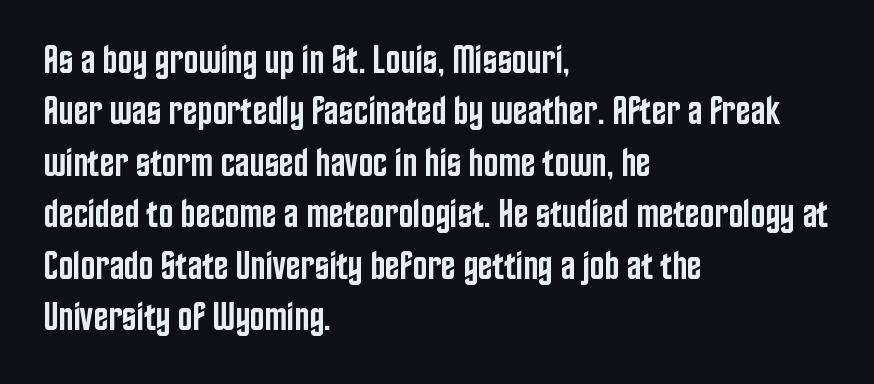
The foot of each line stays bare and open. If you drew a line through each stem, it would be perfectly vertical. Casual observation: everything's shoved over to the left. The glyphs in this specimen are sans serif. The type is set solid horizontally, with unmodified tracking.
